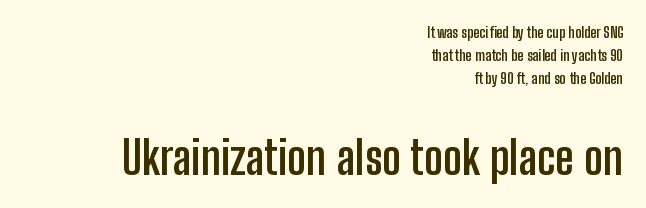
{"serif": "no", "italic": "no", "bold": "yes", "weight": "semibold", "width": "condensed", "stroke_contrast": "low", "x_height": "medium", "monospaced": "no", "underline": "no", "align": "right", "line_spacing": "normal", "line_spacing_ratio": 1.53, "letter_spacing": "normal", "letter_spacing_em": 0.0, "larger_block": "second", "size_ratio": 3.07, "glyph_px": 46}
